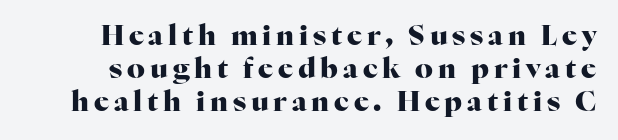
The image shows 28 px heavy serif type, upright; set line spacing 1.18x, not underlined; high stroke contrast and a medium x-height.
